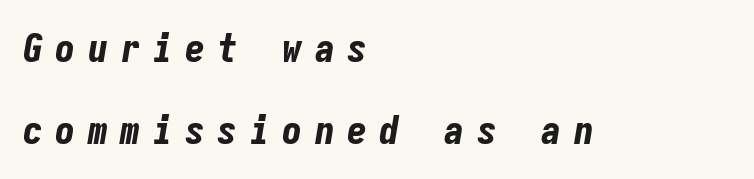
The baseline area is clear. Each word looks stretched out because of the extra space between its letters. Does the copy run flush right? No — it runs flush left. Bold? Absolutely — the strokes are thick and heavy. One glance says open: line gaps are wider than usual. Is this a fixed-width face? Yes — each glyph sits in an identical cell.
